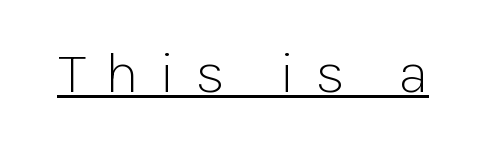
{"serif": "no", "italic": "no", "bold": "no", "weight": "light", "width": "normal", "stroke_contrast": "low", "x_height": "medium", "monospaced": "no", "underline": "yes", "letter_spacing": "wide", "letter_spacing_em": 0.35, "glyph_px": 58}
